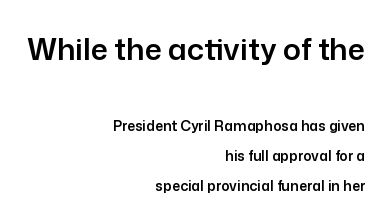
No extra tracking has been applied to these lines. This sample is right-justified, so line beginnings fall wherever the words allow. Tall strokes in this sample are plumb rather than angled. Honestly, there is no underline to notice here at all. If you squint, the top block still reads clearly — it's the larger of the two.
